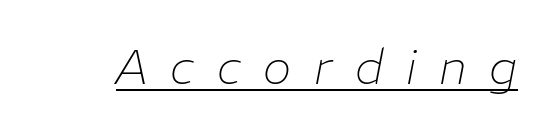
In designer terms, the underline attribute is active on this setting. The whole block is typeset with a tilt. The typeface has the unassuming heft of standard copy or less. Glyph-to-glyph distance is far greater than everyday printed text. The face used here is proportionally spaced, like ordinary book or web type.
